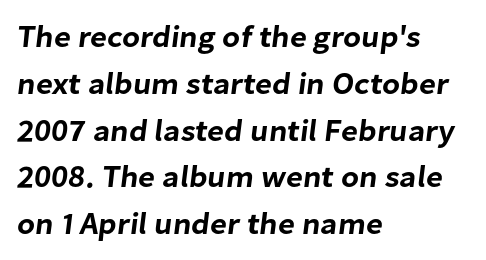
The image shows 31 px sans-serif type; set left-aligned, normal line spacing (1.51x), normal letter spacing, not underlined; low stroke contrast and a medium x-height.
